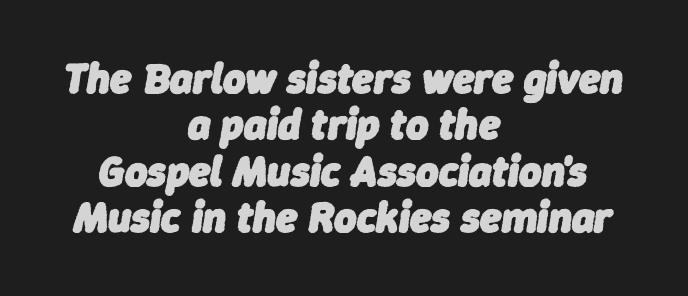
Default kerning and tracking; the words read as compact shapes. The face used here is proportionally spaced, like ordinary book or web type. These lines were composed using italics. Each row of text sits above clean, open space. The line-height multiplier appears low, near solid setting. Heft: maximum for text — a bold.
